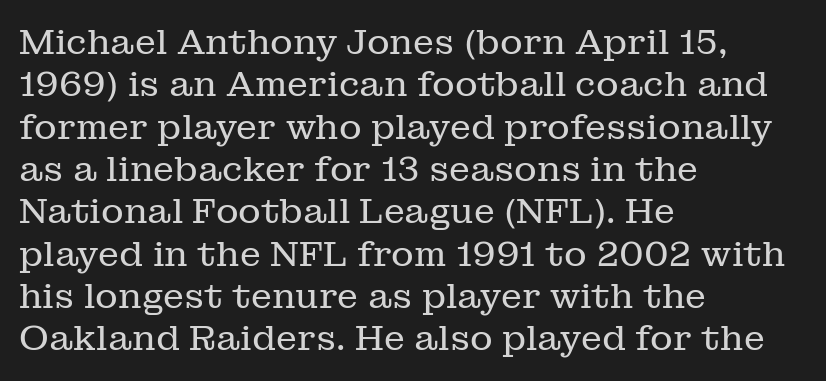
{"serif": "yes", "italic": "no", "bold": "no", "weight": "regular", "width": "normal", "stroke_contrast": "low", "x_height": "medium", "monospaced": "no", "underline": "no", "align": "left", "line_spacing_ratio": 1.21, "letter_spacing": "normal", "letter_spacing_em": 0.0, "glyph_px": 35}
